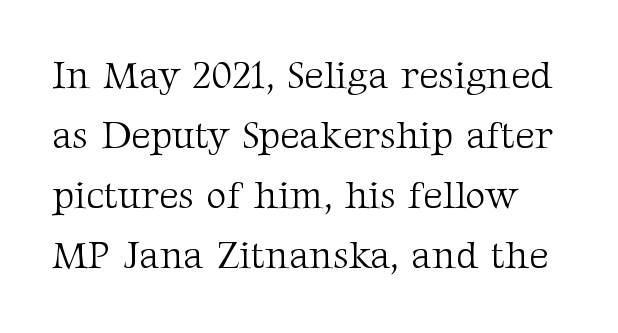
Q: Is the text bold? A: No.
Q: Is the text italic (slanted)? A: No, it is upright.
Q: Is the typeface a serif or a sans-serif typeface? A: Serif.
Q: Is the text underlined? A: No.
Q: Is the spacing between letters normal or unusually wide? A: Normal.
Q: Is the spacing between lines tight, normal or loose? A: Normal.
Q: Width (condensed, normal, or wide)? A: Normal.
Q: Stroke contrast? A: Medium.
Q: x-height? A: Medium.
Q: Monospaced? A: No.
